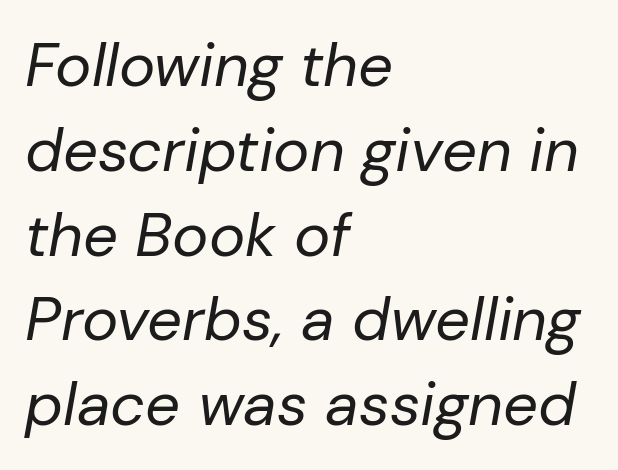
Q: Is the text bold? A: No.
Q: Is the text italic (slanted)? A: Yes, it leans right by about 10 degrees.
Q: Is the text underlined? A: No.
Q: How is the paragraph aligned? A: Left-aligned.
Q: Is the spacing between letters normal or unusually wide? A: Normal.
Q: Is the spacing between lines tight, normal or loose? A: Normal.
Q: Width (condensed, normal, or wide)? A: Normal.
Q: Stroke contrast? A: Low.
Q: x-height? A: Medium.
Q: Monospaced? A: No.
